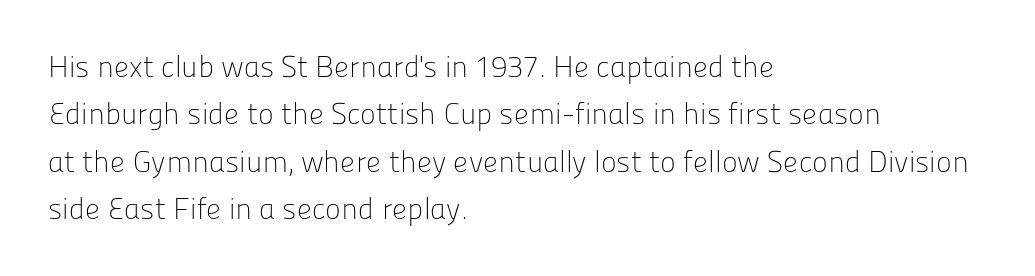
{"serif": "no", "italic": "no", "bold": "no", "weight": "light", "width": "normal", "stroke_contrast": "low", "x_height": "medium", "monospaced": "no", "underline": "no", "align": "left", "line_spacing": "normal", "line_spacing_ratio": 1.58, "letter_spacing": "normal", "letter_spacing_em": 0.0, "glyph_px": 30}
